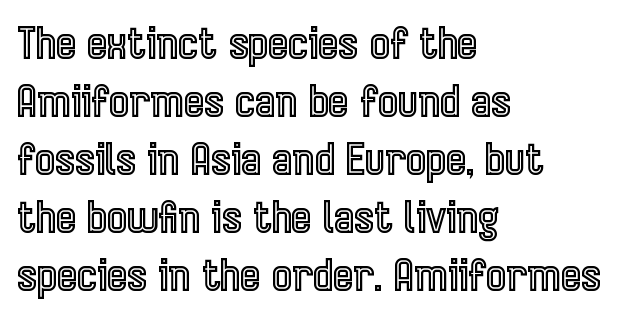
Type without underlining. The gaps between neighbouring characters are ordinary and unremarkable. Tall strokes in this sample are plumb rather than angled. These lines sit exactly where default settings would place them. These lines stack with their left ends in a neat column.
